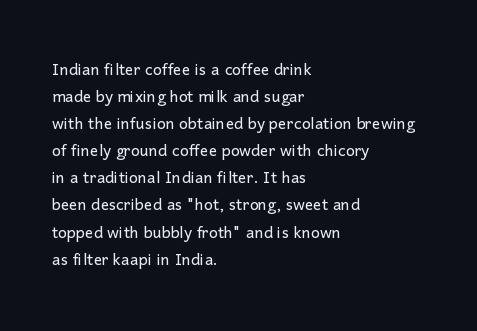
The image shows 21 px text type, upright; set left-aligned, normal line spacing (1.29x), normal letter spacing, not underlined.
